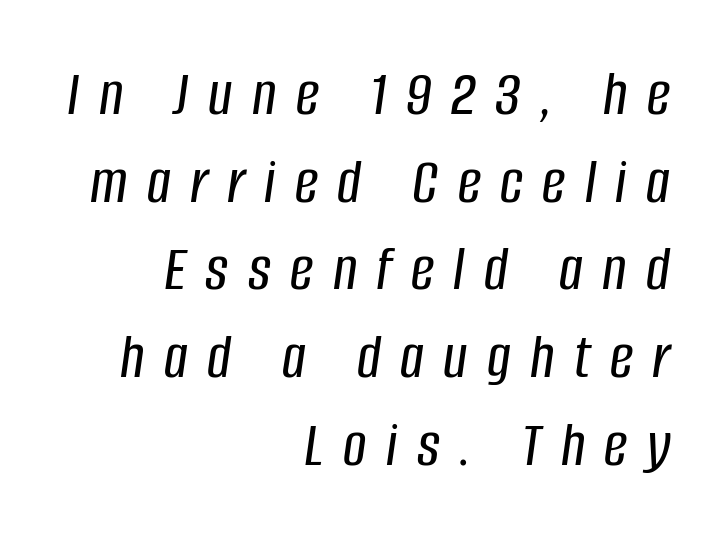
Q: Is the text italic (slanted)? A: Yes, it leans right by about 8 degrees.
Q: Is the text underlined? A: No.
Q: How is the paragraph aligned? A: Right-aligned.
Q: Is the spacing between letters normal or unusually wide? A: Unusually wide.
Q: Is the spacing between lines tight, normal or loose? A: Normal.
Q: Width (condensed, normal, or wide)? A: Condensed.
Q: Stroke contrast? A: Low.
Q: x-height? A: Large.
Q: Monospaced? A: No.
